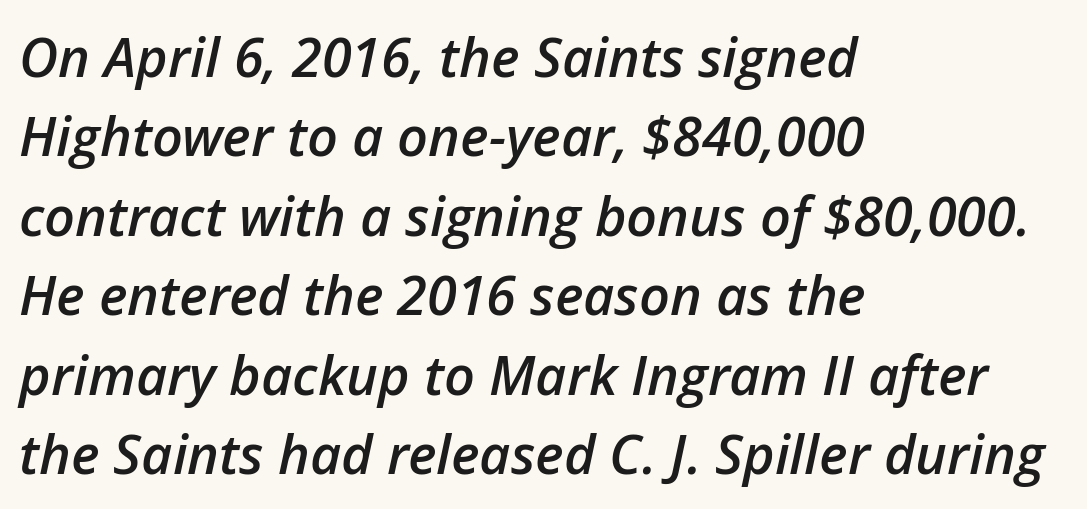
The image shows 54 px semibold type, italic (leaning right); set left-aligned, normal line spacing (1.47x), normal letter spacing, not underlined; low stroke contrast and a medium x-height.
